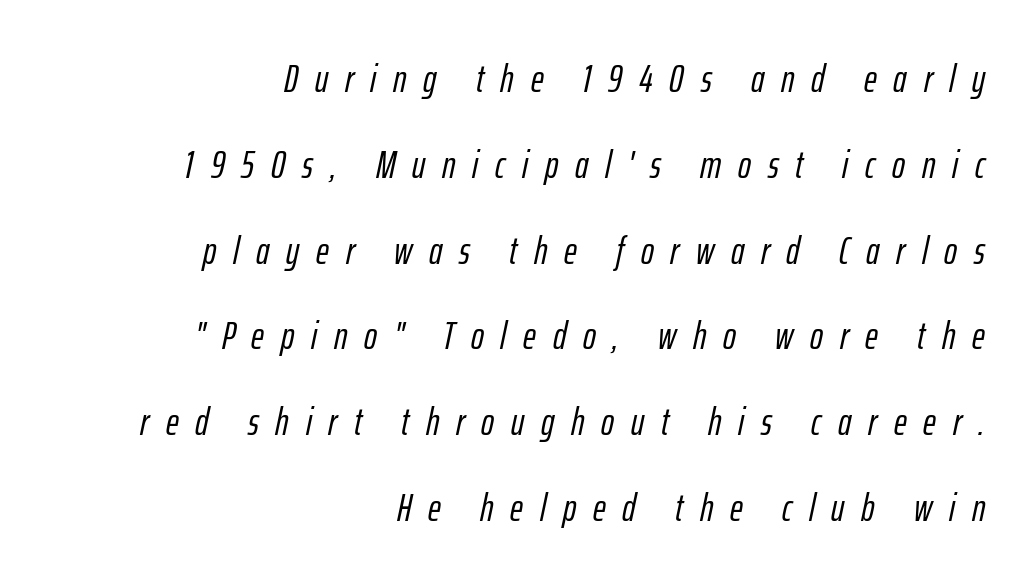
Anything drawn beneath the words? Only blank space. It's the slanting kind of type. The face used here is proportionally spaced, like ordinary book or web type. The designer dialed line spacing up above the default. A typesetter would call this heavily tracked-out type.
